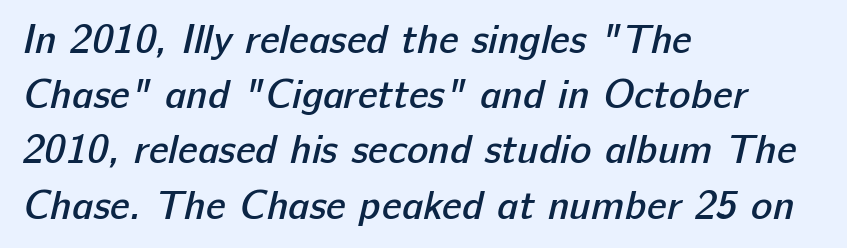
{"serif": "no", "bold": "semi", "weight": "semibold", "width": "normal", "stroke_contrast": "low", "x_height": "medium", "monospaced": "no", "underline": "no", "align": "left", "line_spacing": "normal", "line_spacing_ratio": 1.38, "letter_spacing": "normal", "letter_spacing_em": 0.0, "glyph_px": 40}
